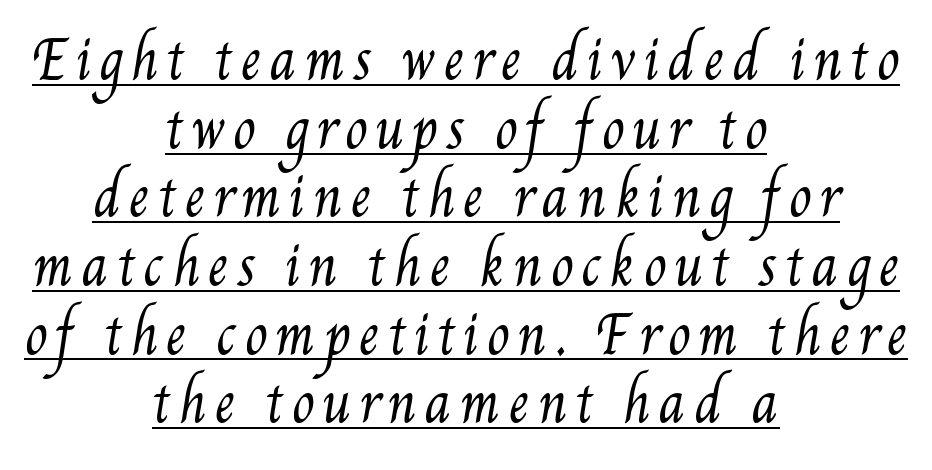
Compared with a flush-left layout, this one balances lines on the center instead. The space between consecutive lines is moderate. Underline: present. Weight class: somewhere from thin through regular. The face used here is proportionally spaced, like ordinary book or web type.
